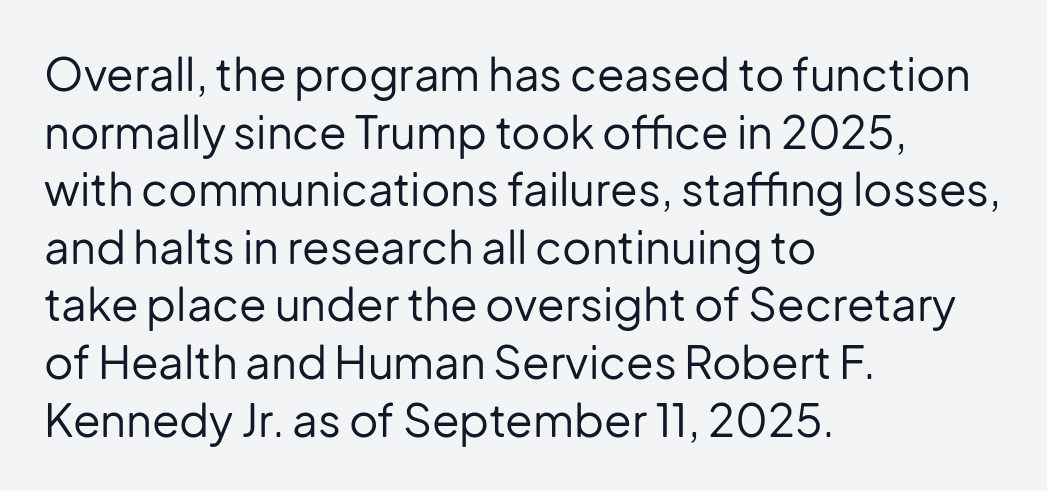
Q: Is the text bold? A: No.
Q: Is the text italic (slanted)? A: No, it is upright.
Q: Is the typeface a serif or a sans-serif typeface? A: Sans-serif.
Q: Is the text underlined? A: No.
Q: How is the paragraph aligned? A: Left-aligned.
Q: Is the spacing between letters normal or unusually wide? A: Normal.
Q: Is the spacing between lines tight, normal or loose? A: Normal.
Q: Width (condensed, normal, or wide)? A: Normal.
Q: Stroke contrast? A: Low.
Q: x-height? A: Medium.
Q: Monospaced? A: No.
